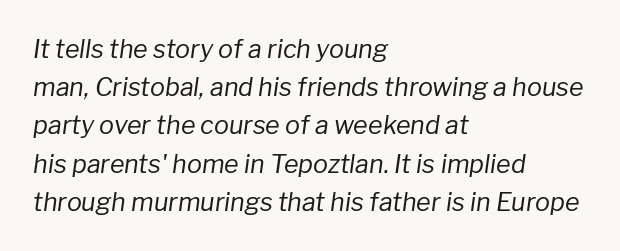
In terms of leading, this rendering sits right in the middle. Is the stroke heavy? The answer is a plain regular-or-lighter. Italic? Definitely — the glyphs are oblique. Caption: standard tracking, unaltered. The rendering anchors every line to the left-hand side.
